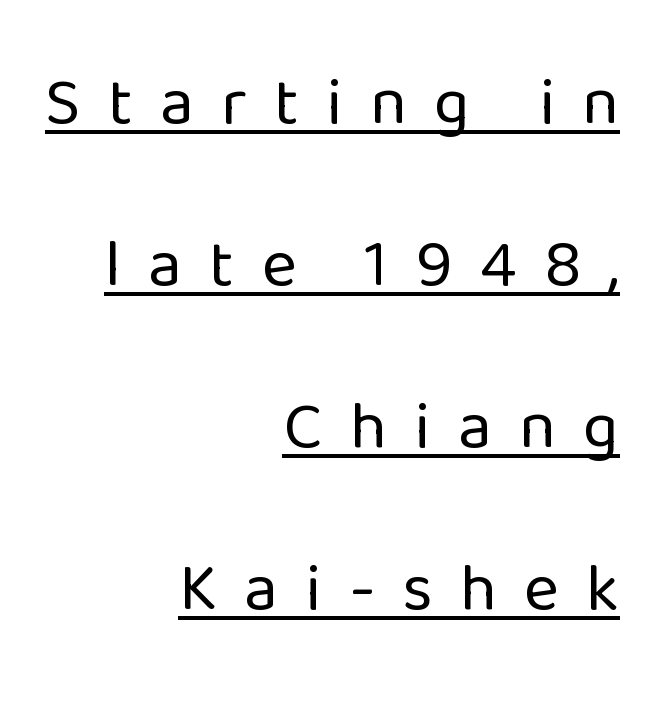
The image shows 67 px regular-weight sans-serif type, upright; set right-aligned, loose line spacing (2.42x), unusually wide letter spacing (+0.41 em), underlined; low stroke contrast and a medium x-height.
